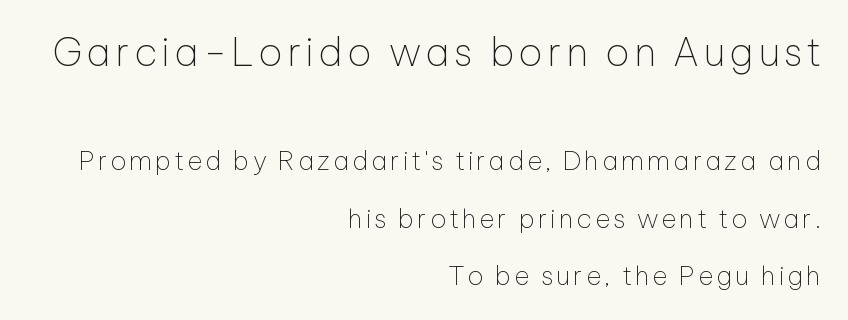
{"serif": "no", "italic": "no", "bold": "no", "weight": "thin", "width": "normal", "stroke_contrast": "low", "x_height": "medium", "monospaced": "no", "underline": "no", "align": "right", "line_spacing": "loose", "line_spacing_ratio": 2.21, "larger_block": "first", "size_ratio": 1.5, "glyph_px": 39}
